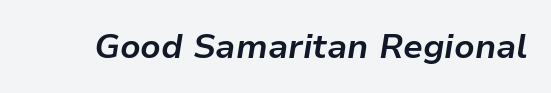
{"italic": "yes", "lean": "right", "slant_degrees": 9, "bold": "yes", "weight": "bold", "width": "normal", "stroke_contrast": "low", "x_height": "medium", "monospaced": "no", "underline": "no", "letter_spacing": "normal", "letter_spacing_em": 0.0, "glyph_px": 34}
